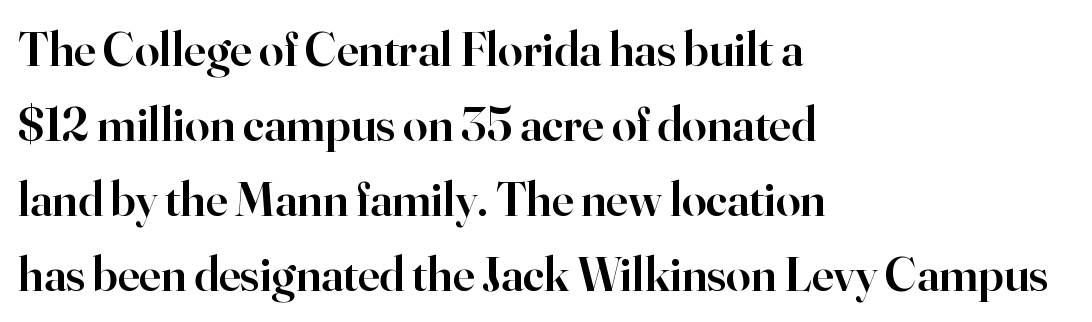
{"serif": "yes", "italic": "no", "bold": "semi", "weight": "semibold", "width": "normal", "stroke_contrast": "high", "x_height": "small", "monospaced": "no", "underline": "no", "align": "left", "line_spacing": "normal", "line_spacing_ratio": 1.53, "letter_spacing": "normal", "letter_spacing_em": 0.0, "glyph_px": 49}
